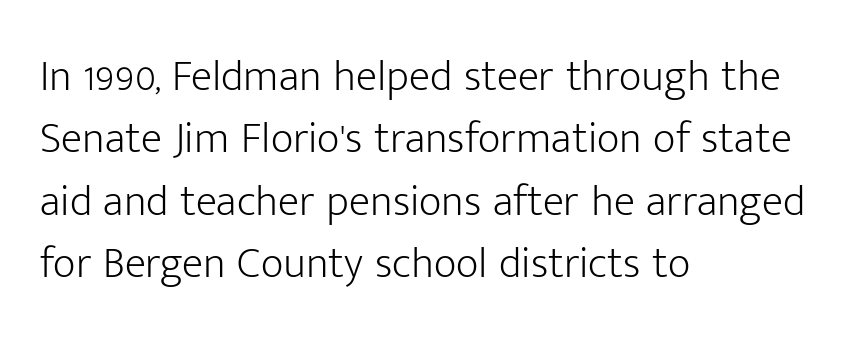
Q: Is the text bold? A: No.
Q: Is the text italic (slanted)? A: No, it is upright.
Q: Is the typeface a serif or a sans-serif typeface? A: Sans-serif.
Q: Is the text underlined? A: No.
Q: How is the paragraph aligned? A: Left-aligned.
Q: Is the spacing between letters normal or unusually wide? A: Normal.
Q: Is the spacing between lines tight, normal or loose? A: Normal.
Q: Width (condensed, normal, or wide)? A: Normal.
Q: Stroke contrast? A: Low.
Q: x-height? A: Medium.
Q: Monospaced? A: No.
